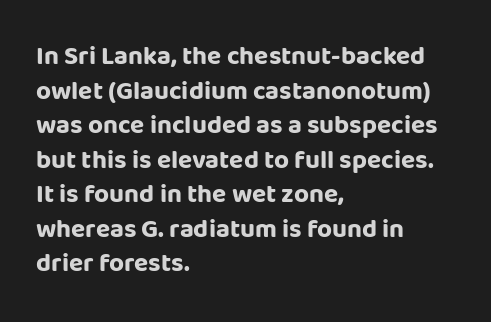
Do the letters lean? They stand straight. Standard letterfit; no display-style spreading of the glyphs. The strip under each line holds only bare page. The rendering anchors every line to the left-hand side. The glyphs have the mass of a bold cut. Quick note: interline space is typical.
